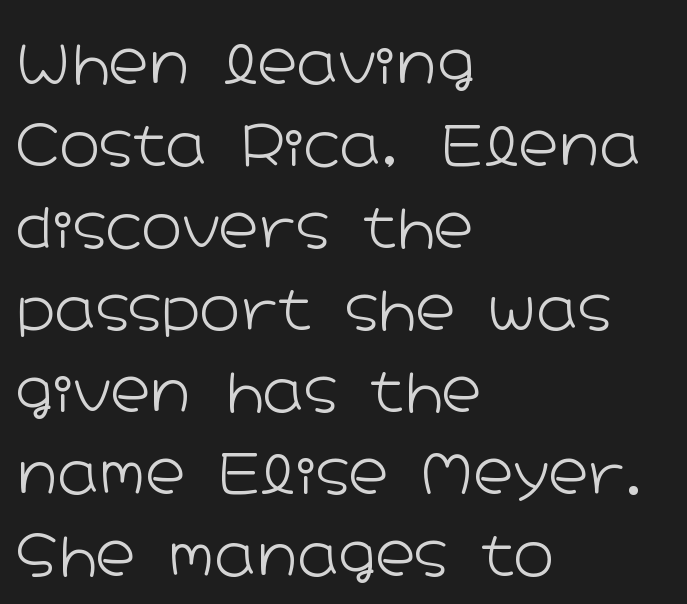
Spacing between characters is what you'd get straight out of the box. Where is the straight margin? On the left. This block has exactly the height ordinary leading produces. The cut favours lightness, reaching ordinary text weight at its darkest. Posture: upright roman. Looks like regular typesetting: each glyph gets only the width it needs.
